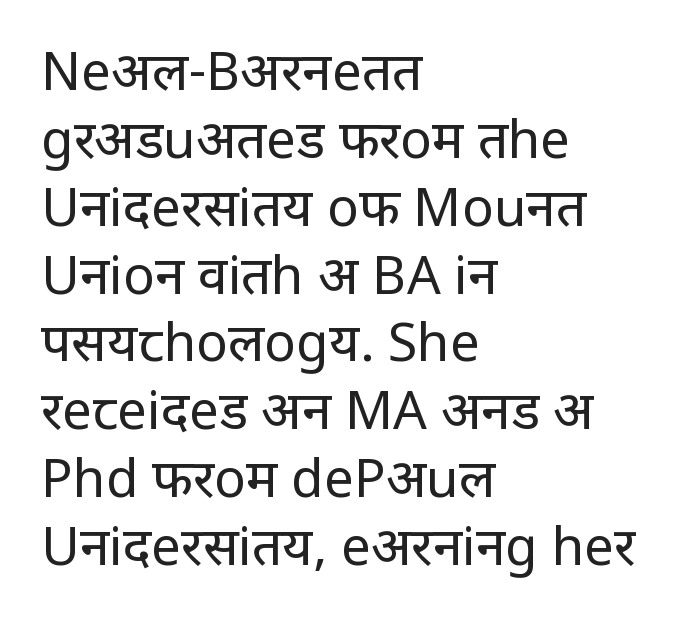
The image shows 53 px regular-weight, condensed sans-serif type, upright; set left-aligned, normal line spacing (1.28x), normal letter spacing, not underlined; low stroke contrast and a large x-height.
